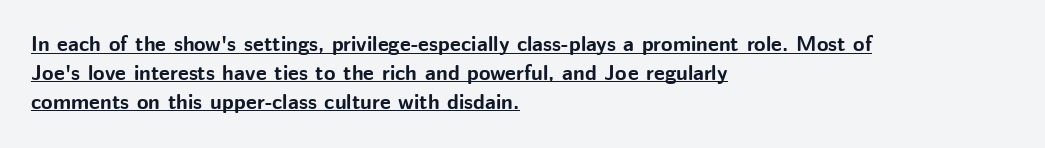
The image shows 21 px bold type, upright; set left-aligned, normal line spacing (1.37x), normal letter spacing, underlined.
